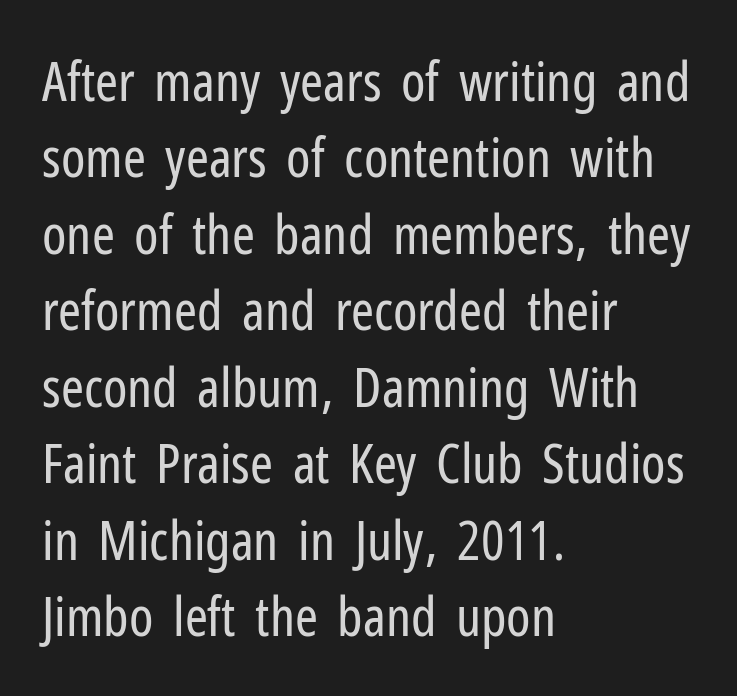
The image shows 55 px regular-weight, condensed sans-serif type, upright; set left-aligned, normal line spacing (1.39x), normal letter spacing, not underlined; low stroke contrast and a medium x-height.
